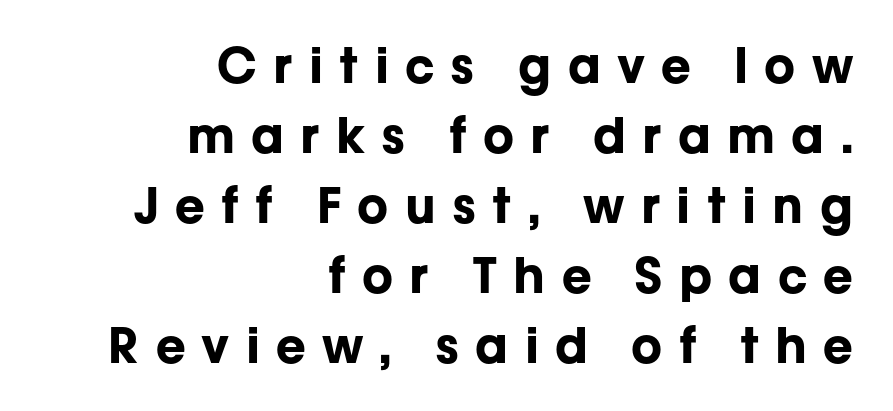
The image shows 49 px bold sans-serif type, upright; set right-aligned, normal line spacing (1.43x), unusually wide letter spacing (+0.33 em), not underlined; low stroke contrast and a medium x-height.
